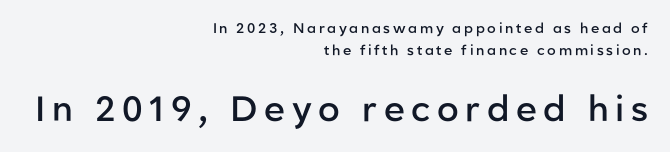
The image shows 35 px semibold sans-serif type, upright; set right-aligned, normal line spacing (1.57x), not underlined; the second (bottom) block is 2.5x larger; low stroke contrast and a medium x-height.
